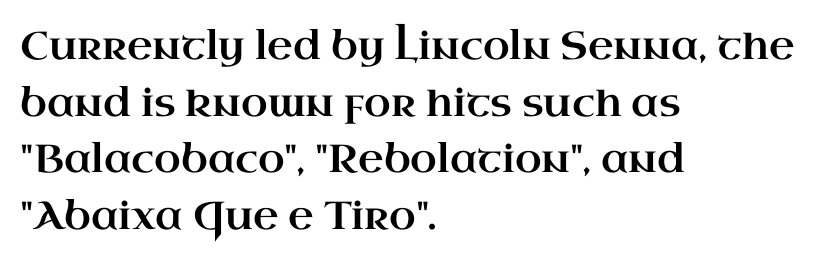
Proportional: the letters do not fall into vertical columns. A student would call this left alignment; a typographer would say flush left, rag right. Glyph-to-glyph distance matches everyday printed text. A bare baseline throughout the passage.
